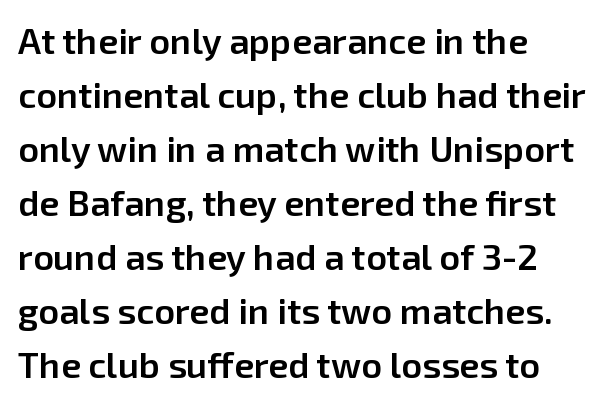
{"serif": "no", "italic": "no", "bold": "semi", "weight": "semibold", "width": "normal", "stroke_contrast": "low", "x_height": "medium", "monospaced": "no", "underline": "no", "align": "left", "line_spacing": "normal", "line_spacing_ratio": 1.5, "letter_spacing": "normal", "letter_spacing_em": 0.0, "glyph_px": 36}
